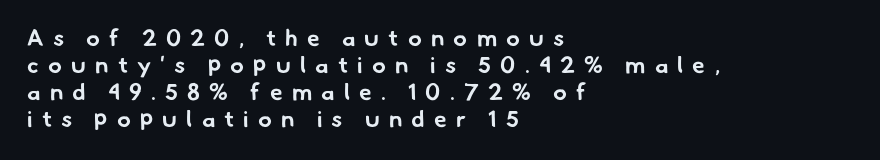
You'd pick this weight for a headline — it's a proper bold. Is the letter spacing exaggerated? Yes — the characters are pushed far apart. The rendering anchors every line to the left-hand side. The gap between lines stays unmarked.
